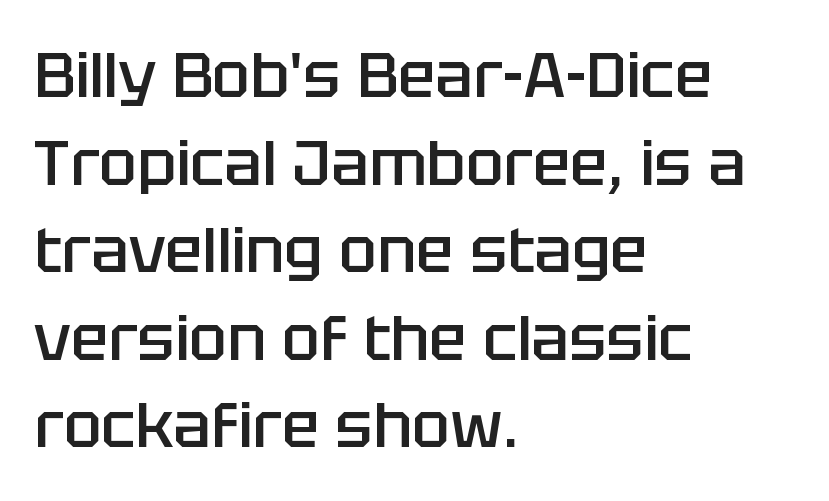
The image shows 63 px semibold sans-serif type, upright; set left-aligned, normal line spacing (1.39x), normal letter spacing, not underlined; low stroke contrast and a large x-height.
